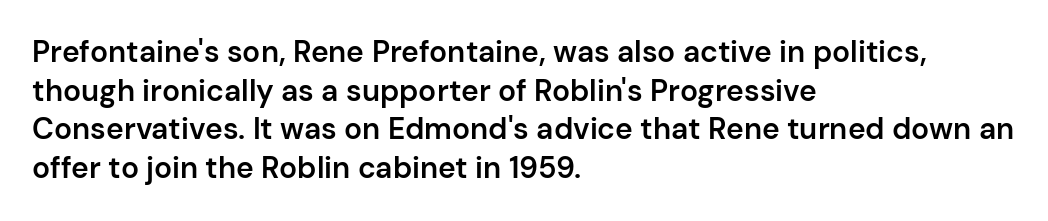
{"serif": "no", "italic": "no", "bold": "semi", "weight": "semibold", "width": "normal", "stroke_contrast": "low", "x_height": "medium", "monospaced": "no", "underline": "no", "align": "left", "line_spacing": "normal", "line_spacing_ratio": 1.29, "letter_spacing": "normal", "letter_spacing_em": 0.0, "glyph_px": 30}
